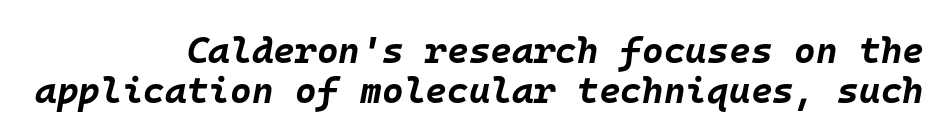
Q: Is the text bold? A: Yes.
Q: Is the text italic (slanted)? A: Yes, it leans right by about 10 degrees.
Q: Is the text underlined? A: No.
Q: How is the paragraph aligned? A: Right-aligned.
Q: Is the spacing between letters normal or unusually wide? A: Normal.
Q: Is the spacing between lines tight, normal or loose? A: Tight.
Q: Width (condensed, normal, or wide)? A: Normal.
Q: Stroke contrast? A: Low.
Q: x-height? A: Large.
Q: Monospaced? A: Yes.
